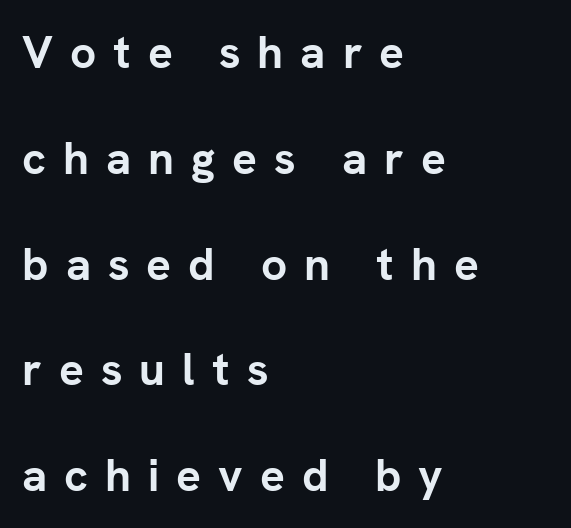
The image shows 46 px semibold sans-serif type, upright; set left-aligned, loose line spacing (2.3x), unusually wide letter spacing (+0.37 em), not underlined; low stroke contrast and a medium x-height.
